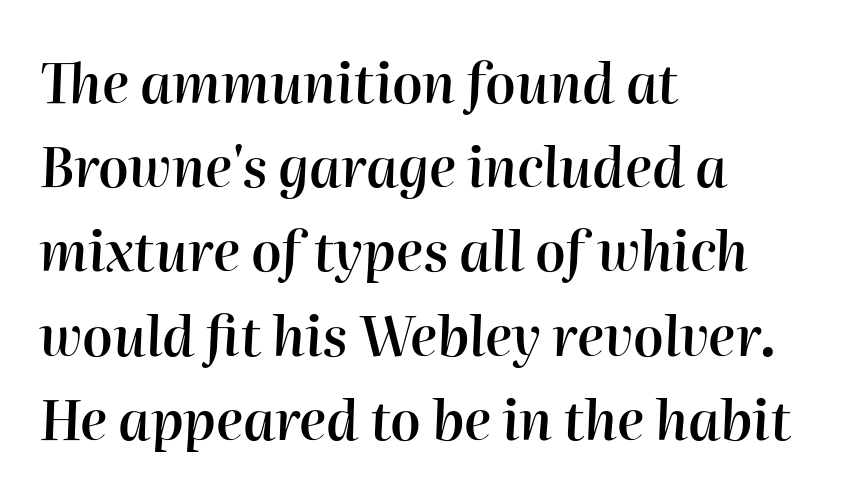
These words are printed semibold, heavier than regular yet not bold. The rows are spaced the way most documents space them. Spacing verdict: proportional, widths tailored to each character. These lines keep a tight, regular rhythm from letter to letter. The zone under the glyphs is completely vacant.
